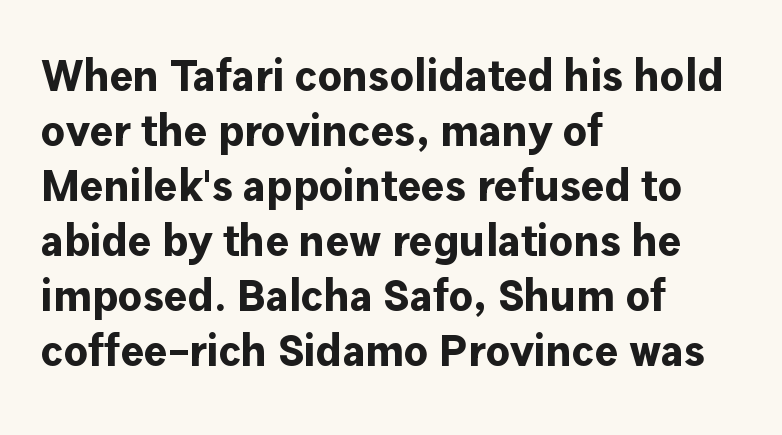
Q: Is the text bold? A: Yes.
Q: Is the text italic (slanted)? A: No, it is upright.
Q: Is the typeface a serif or a sans-serif typeface? A: Sans-serif.
Q: Is the text underlined? A: No.
Q: How is the paragraph aligned? A: Left-aligned.
Q: Is the spacing between letters normal or unusually wide? A: Normal.
Q: Is the spacing between lines tight, normal or loose? A: Normal.
Q: Width (condensed, normal, or wide)? A: Normal.
Q: Stroke contrast? A: Low.
Q: x-height? A: Medium.
Q: Monospaced? A: No.
